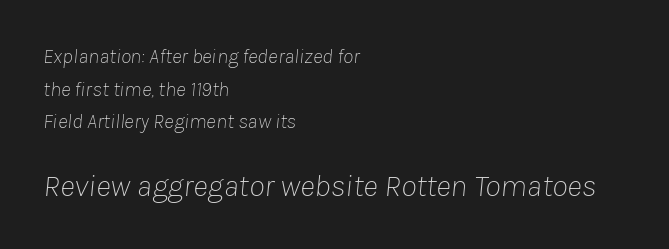
Small over large — that's the arrangement of the two blocks here. This sample has the flowing, uneven cadence of proportional lettering. Reading down the block, your eye returns to a fixed left position each line. Successive baselines arrive at the customary interval. Rendered with sloped, italic letterforms.
